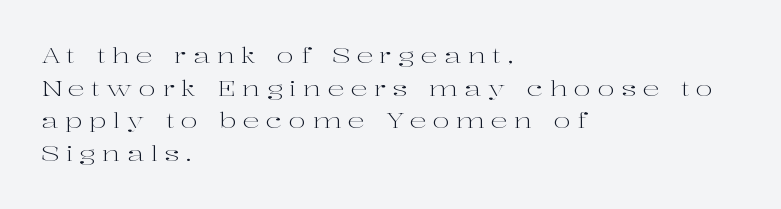
In CSS terms this would be text-align: left. The gap between lines stays unmarked. The letters stand straight up with perfectly vertical stems. Regarding leading, the lines here are spaced in the standard way. Ink coverage per letter is moderate at most. Students, note that the glyphs here are deliberately spaced far apart.
